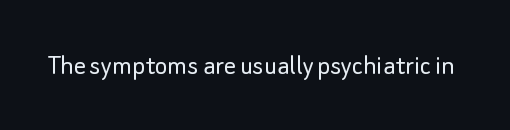
Q: Is the text bold? A: No.
Q: Is the text italic (slanted)? A: No, it is upright.
Q: Is the typeface a serif or a sans-serif typeface? A: Sans-serif.
Q: Is the text underlined? A: No.
Q: Is the spacing between letters normal or unusually wide? A: Normal.
Q: Width (condensed, normal, or wide)? A: Normal.
Q: Stroke contrast? A: Low.
Q: x-height? A: Small.
Q: Monospaced? A: No.
